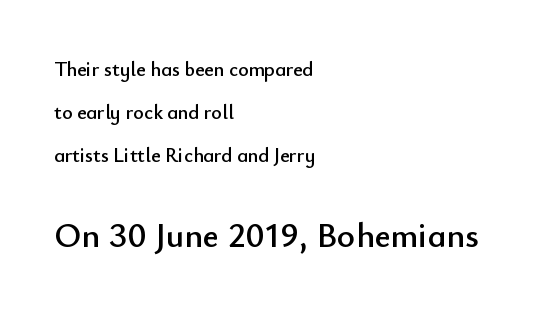
Q: Is the text italic (slanted)? A: No, it is upright.
Q: Is the typeface a serif or a sans-serif typeface? A: Sans-serif.
Q: Is the text underlined? A: No.
Q: How is the paragraph aligned? A: Left-aligned.
Q: Is the spacing between letters normal or unusually wide? A: Normal.
Q: Is the spacing between lines tight, normal or loose? A: Loose.
Q: Which block of text is set in a larger size, the first (top) or the second (bottom)? A: The second (bottom) one.
Q: Width (condensed, normal, or wide)? A: Normal.
Q: Stroke contrast? A: Low.
Q: x-height? A: Small.
Q: Monospaced? A: No.
